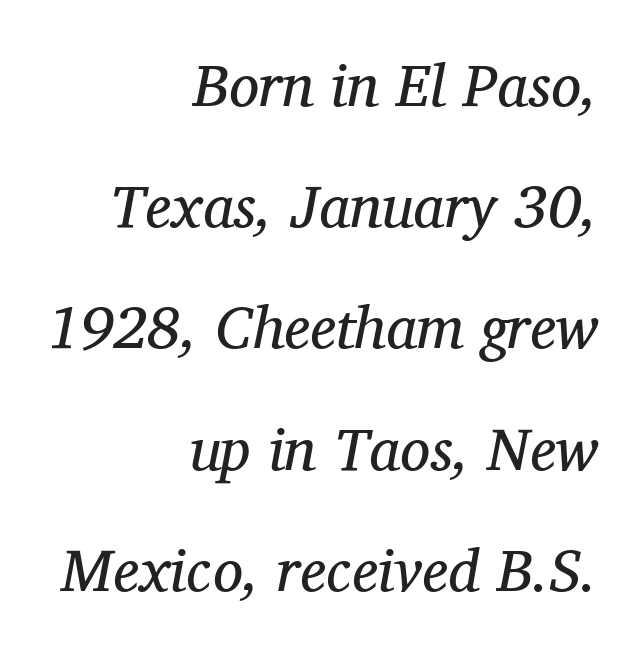
The image shows 60 px regular-weight serif type, italic (leaning right); set right-aligned, loose line spacing (2.02x), normal letter spacing, not underlined; medium stroke contrast and a medium x-height.
